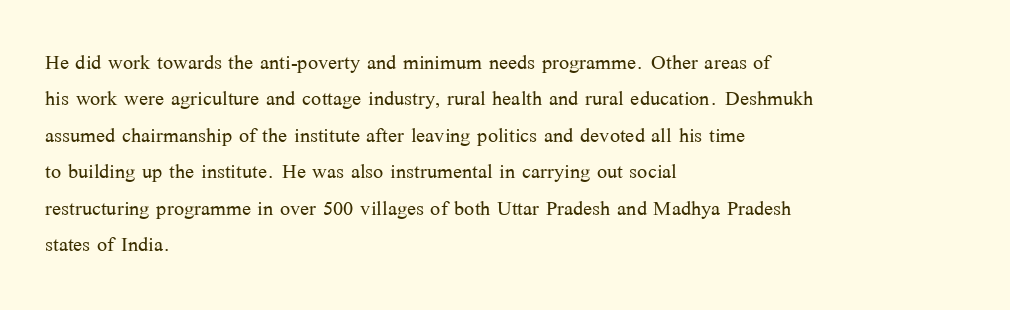
Q: Is the text bold? A: No.
Q: Is the text italic (slanted)? A: No, it is upright.
Q: Is the text underlined? A: No.
Q: How is the paragraph aligned? A: Left-aligned.
Q: Is the spacing between letters normal or unusually wide? A: Normal.
Q: Is the spacing between lines tight, normal or loose? A: Normal.
